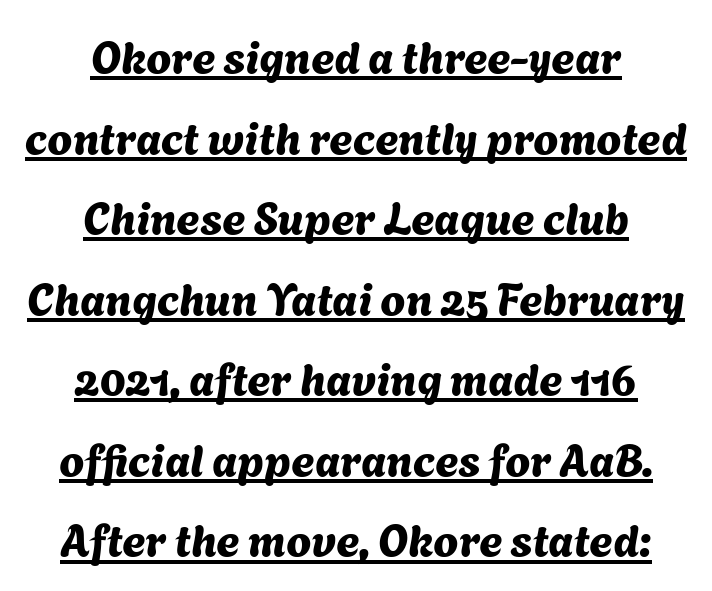
Q: Is the typeface a serif or a sans-serif typeface? A: Sans-serif.
Q: Is the text underlined? A: Yes.
Q: How is the paragraph aligned? A: Centered.
Q: Is the spacing between letters normal or unusually wide? A: Normal.
Q: Width (condensed, normal, or wide)? A: Normal.
Q: Stroke contrast? A: Medium.
Q: x-height? A: Medium.
Q: Monospaced? A: No.
